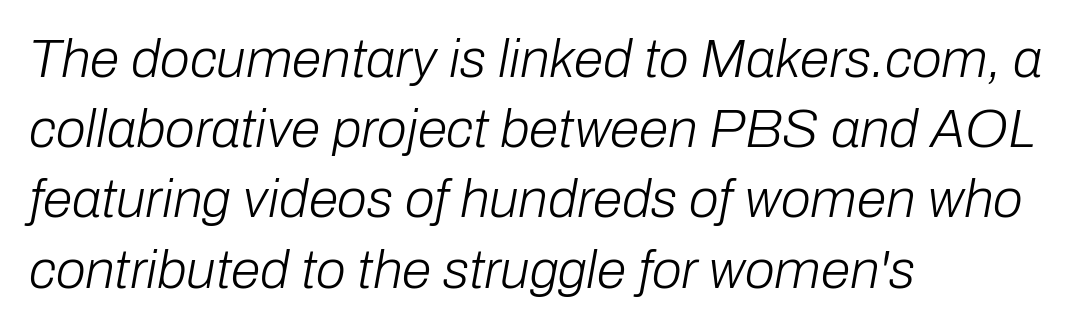
Q: Is the text bold? A: No.
Q: Is the text italic (slanted)? A: Yes, it leans right by about 10 degrees.
Q: Is the text underlined? A: No.
Q: How is the paragraph aligned? A: Left-aligned.
Q: Is the spacing between letters normal or unusually wide? A: Normal.
Q: Is the spacing between lines tight, normal or loose? A: Normal.
Q: Width (condensed, normal, or wide)? A: Normal.
Q: Stroke contrast? A: Low.
Q: x-height? A: Medium.
Q: Monospaced? A: No.
